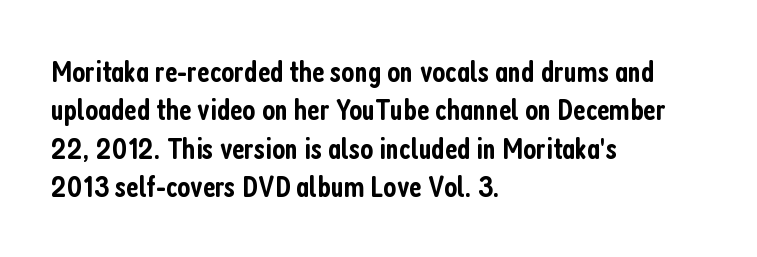
Q: Is the text bold? A: Semi-bold.
Q: Is the text italic (slanted)? A: No, it is upright.
Q: Is the typeface a serif or a sans-serif typeface? A: Sans-serif.
Q: Is the text underlined? A: No.
Q: How is the paragraph aligned? A: Left-aligned.
Q: Is the spacing between letters normal or unusually wide? A: Normal.
Q: Width (condensed, normal, or wide)? A: Condensed.
Q: Stroke contrast? A: Low.
Q: x-height? A: Medium.
Q: Monospaced? A: No.
